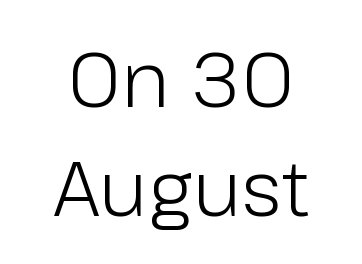
Varying glyph widths throughout — classic text-font behaviour. Just letters on the line, the space beneath them empty. This is sans-serif lettering, the kind often seen on screens and signage. Notice how descenders clear the ascenders below comfortably — that's standard leading. This sample uses plain, unmodified letter spacing. Every stem runs plumb, perpendicular to the baseline.
